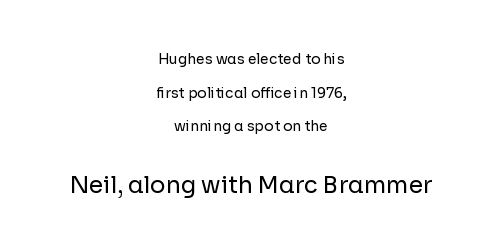
{"italic": "no", "bold": "no", "underline": "no", "align": "center", "line_spacing": "loose", "line_spacing_ratio": 2.41, "letter_spacing": "normal", "letter_spacing_em": 0.0, "larger_block": "second", "size_ratio": 1.64, "glyph_px": 23}
